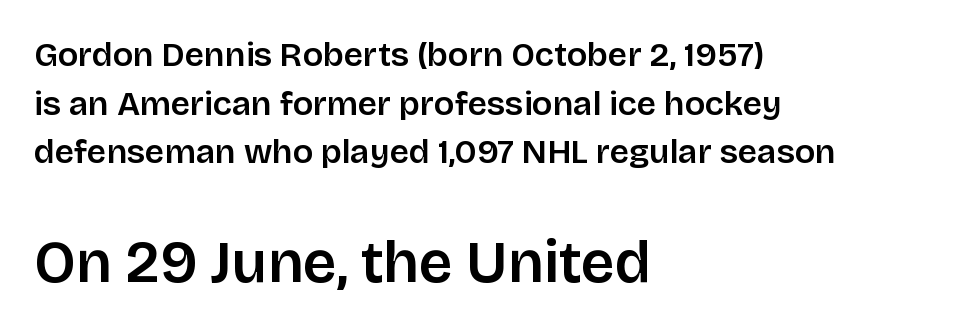
Is this a fixed-width face? No — the glyphs have proportional, varying widths. Ascenders rise straight up at ninety degrees. Regarding leading, the lines here are spaced in the standard way. Is the type bold? Partly — it's a semibold, heavier than regular but not fully bold. Serif or sans? Sans — the stroke terminals are bare. The line texture is even and compact thanks to regular tracking.
